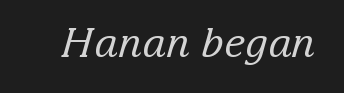
The image shows 41 px regular-weight serif type, italic (leaning right); set normal letter spacing, not underlined; low stroke contrast and a medium x-height.
